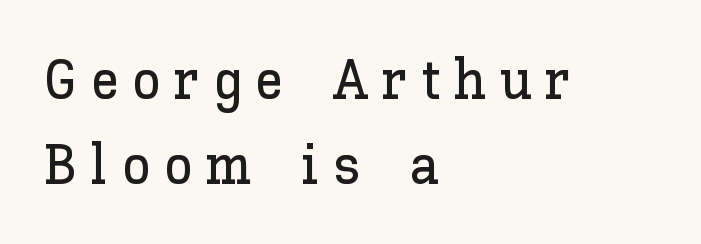
You could only call the tracking loose — the letters float apart. Nope, not italic — everything's standing straight. Think of a printed novel: that variable character pitch is what you see here. Each row of text sits above clean, open space. Rows of type keep a routine distance in the vertical direction.
